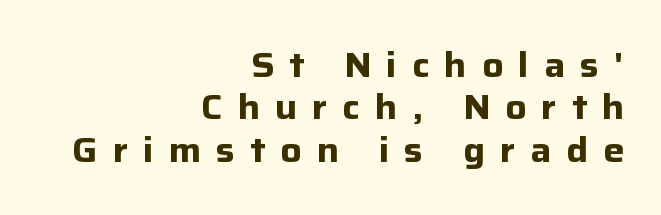
The image shows 35 px bold sans-serif type, upright; set right-aligned, line spacing 1.21x, unusually wide letter spacing (+0.43 em), not underlined; low stroke contrast and a medium x-height.
